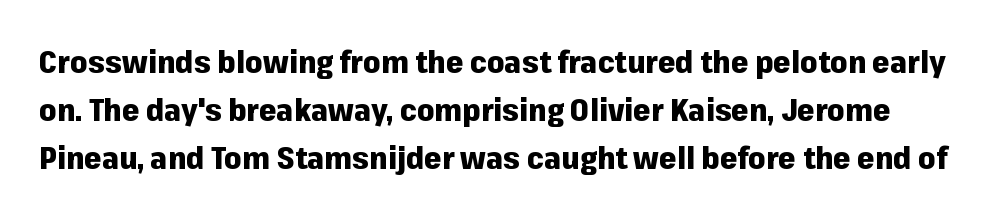
The image shows 31 px heavy sans-serif type, upright; set normal line spacing (1.55x), normal letter spacing, not underlined; low stroke contrast and a medium x-height.
